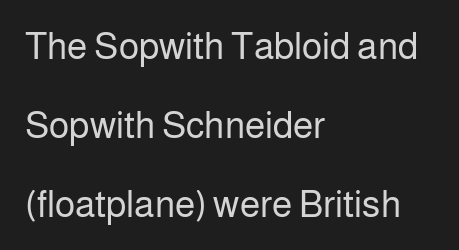
Q: Is the text bold? A: No.
Q: Is the text italic (slanted)? A: No, it is upright.
Q: Is the typeface a serif or a sans-serif typeface? A: Sans-serif.
Q: Is the text underlined? A: No.
Q: How is the paragraph aligned? A: Left-aligned.
Q: Is the spacing between letters normal or unusually wide? A: Normal.
Q: Is the spacing between lines tight, normal or loose? A: Loose.
Q: Width (condensed, normal, or wide)? A: Normal.
Q: Stroke contrast? A: Low.
Q: x-height? A: Medium.
Q: Monospaced? A: No.
